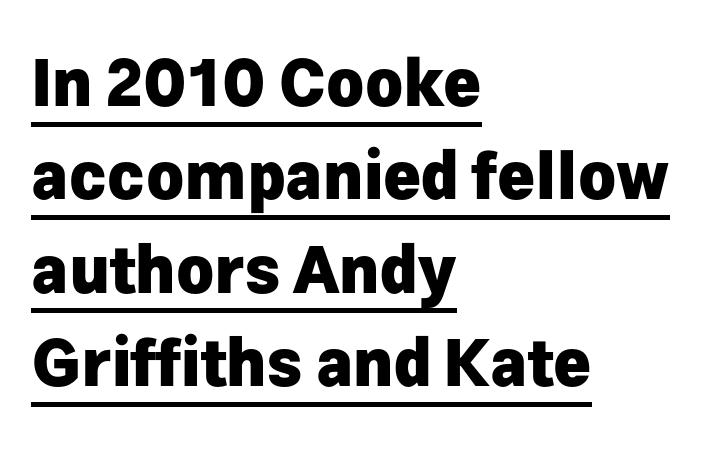
The image shows 64 px heavy sans-serif type, upright; set left-aligned, normal line spacing (1.46x), normal letter spacing, underlined; low stroke contrast and a medium x-height.
